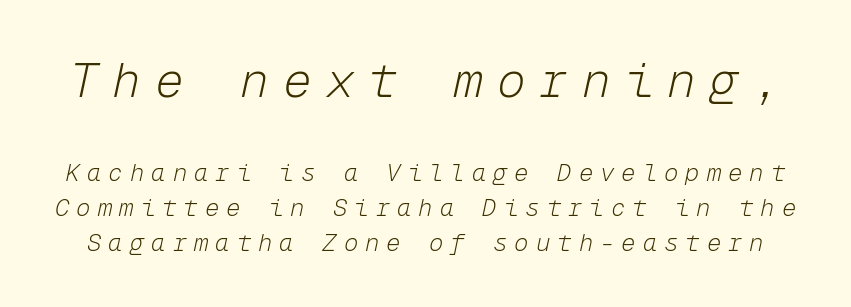
The image shows 48 px light type, italic (leaning right), monospaced; set normal line spacing (1.45x), unusually wide letter spacing (+0.29 em), not underlined; the first (top) block is 2.0x larger; low stroke contrast and a medium x-height.
